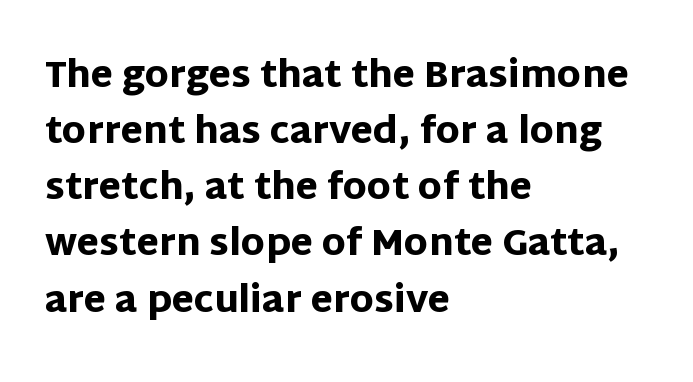
{"serif": "no", "italic": "no", "bold": "yes", "weight": "heavy", "width": "normal", "stroke_contrast": "low", "x_height": "large", "monospaced": "no", "underline": "no", "align": "left", "line_spacing": "normal", "line_spacing_ratio": 1.56, "letter_spacing": "normal", "letter_spacing_em": 0.0, "glyph_px": 36}
